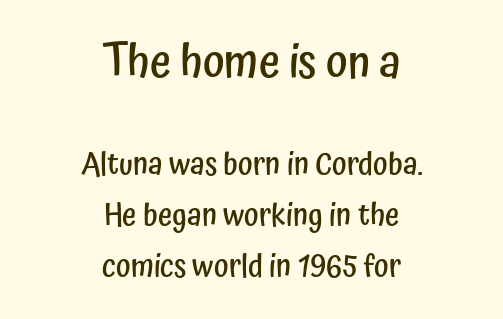
{"serif": "no", "italic": "no", "bold": "semi", "weight": "semibold", "width": "condensed", "stroke_contrast": "low", "x_height": "medium", "monospaced": "no", "underline": "no", "align": "center", "line_spacing": "normal", "line_spacing_ratio": 1.65, "letter_spacing": "normal", "letter_spacing_em": 0.0, "larger_block": "first", "size_ratio": 1.48, "glyph_px": 46}
